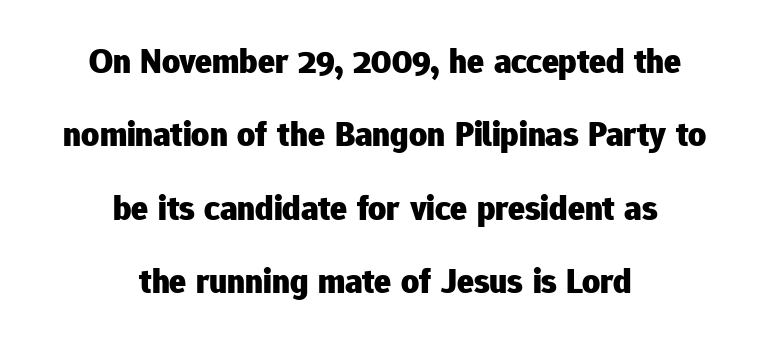
Neither beginnings nor endings align; midpoints do. This sample uses plain, unmodified letter spacing. Each row of text sits above clean, open space. Baseline-to-baseline distance is far greater than the letter height. This sample has the flowing, uneven cadence of proportional lettering. The letters stand upright; this is a roman face.
